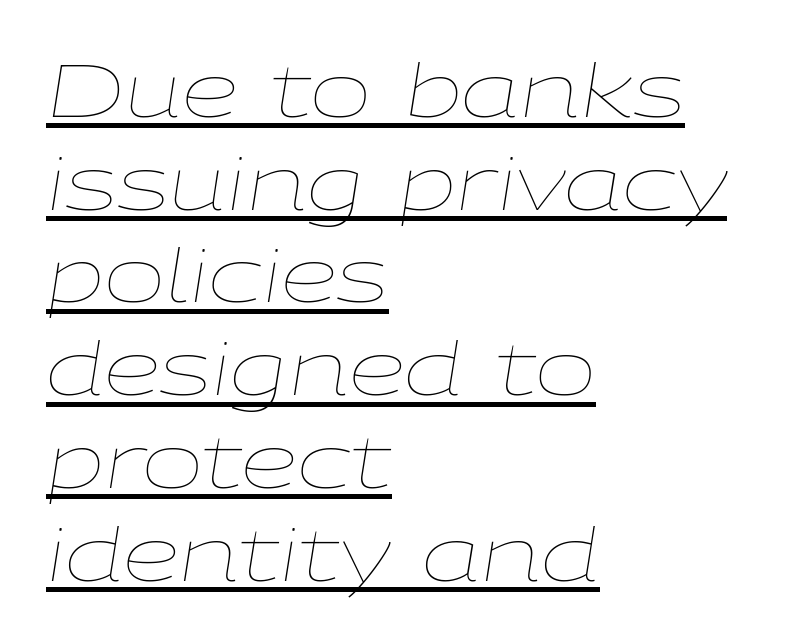
Q: Is the text bold? A: No.
Q: Is the text italic (slanted)? A: Yes, it leans right by about 9 degrees.
Q: Is the text underlined? A: Yes.
Q: How is the paragraph aligned? A: Left-aligned.
Q: Is the spacing between letters normal or unusually wide? A: Normal.
Q: Is the spacing between lines tight, normal or loose? A: Normal.
Q: Width (condensed, normal, or wide)? A: Wide.
Q: Stroke contrast? A: Low.
Q: x-height? A: Medium.
Q: Monospaced? A: No.
